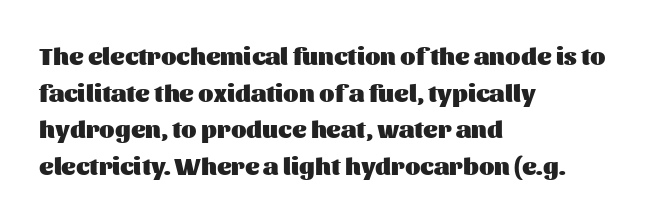
{"italic": "no", "bold": "yes", "underline": "no", "align": "left", "line_spacing": "normal", "line_spacing_ratio": 1.47, "letter_spacing": "normal", "letter_spacing_em": 0.0, "glyph_px": 25}
